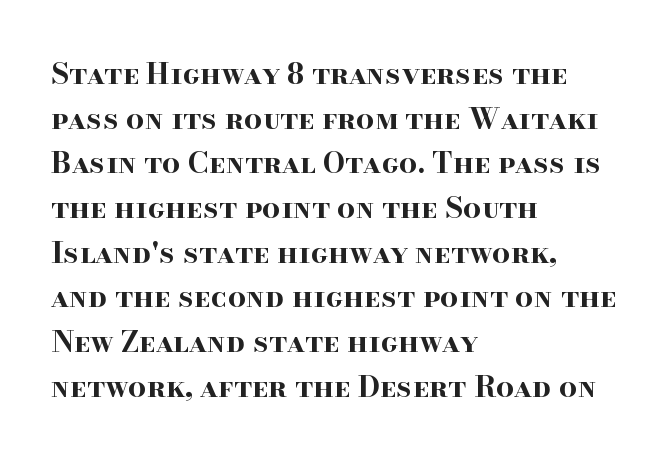
{"serif": "yes", "italic": "no", "bold": "yes", "weight": "bold", "width": "wide", "stroke_contrast": "high", "x_height": "small", "monospaced": "no", "underline": "no", "align": "left", "line_spacing": "normal", "line_spacing_ratio": 1.54, "letter_spacing": "normal", "letter_spacing_em": 0.0, "glyph_px": 29}
